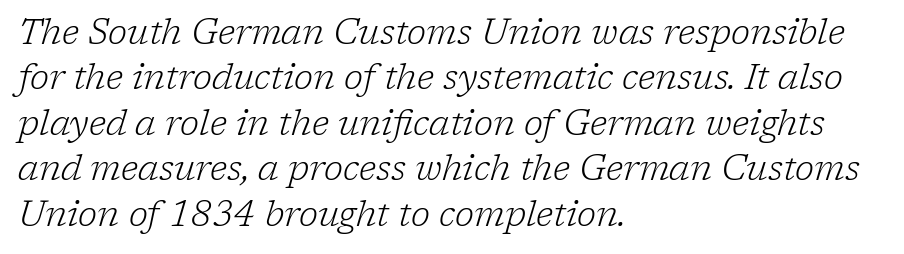
The image shows 35 px light serif type, italic (leaning right); set left-aligned, normal line spacing (1.3x), normal letter spacing, not underlined; low stroke contrast and a medium x-height.
